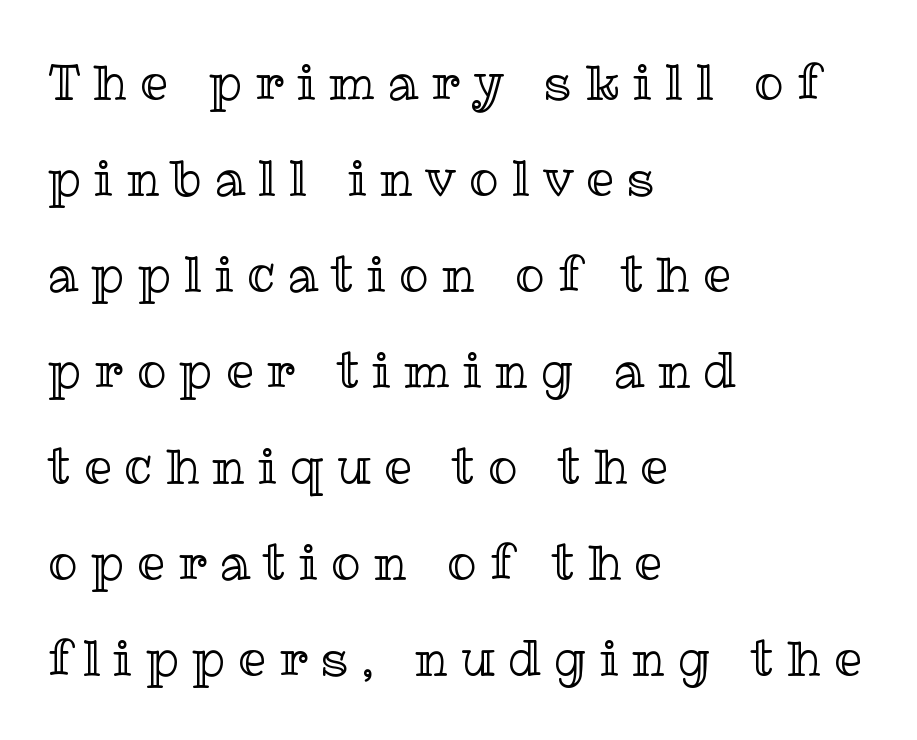
Horizontal bands of white between lines are thick stripes. Tracking here is generous; glyphs stand well apart from one another. It's the straight-up-and-down kind of type. Typeset ragged right — the left edge is the straight one.
